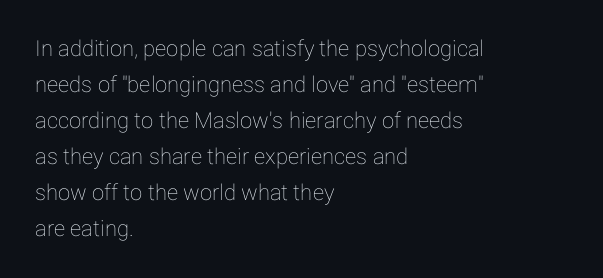
{"italic": "no", "underline": "no", "align": "left", "line_spacing": "normal", "line_spacing_ratio": 1.64, "letter_spacing": "normal", "letter_spacing_em": 0.0, "glyph_px": 22}
